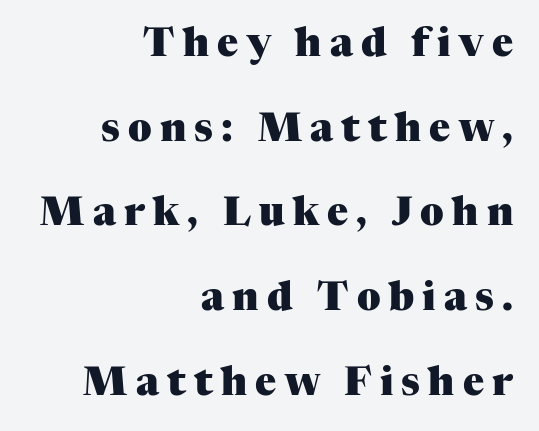
Q: Is the text bold? A: Yes.
Q: Is the text italic (slanted)? A: No, it is upright.
Q: Is the typeface a serif or a sans-serif typeface? A: Serif.
Q: Is the text underlined? A: No.
Q: How is the paragraph aligned? A: Right-aligned.
Q: Is the spacing between letters normal or unusually wide? A: Unusually wide.
Q: Is the spacing between lines tight, normal or loose? A: Loose.
Q: Width (condensed, normal, or wide)? A: Normal.
Q: Stroke contrast? A: Medium.
Q: x-height? A: Medium.
Q: Monospaced? A: No.
